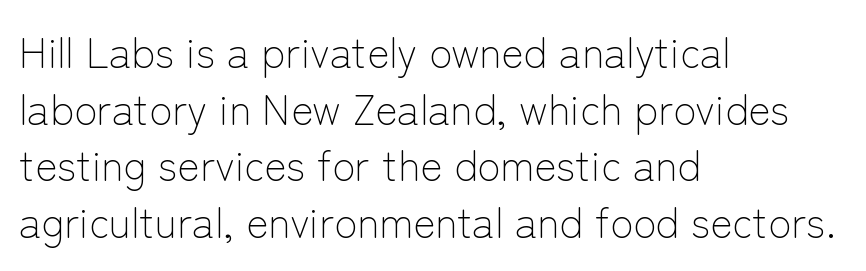
{"serif": "no", "italic": "no", "bold": "no", "weight": "light", "width": "normal", "stroke_contrast": "low", "x_height": "medium", "monospaced": "no", "underline": "no", "align": "left", "line_spacing": "normal", "line_spacing_ratio": 1.35, "letter_spacing": "normal", "letter_spacing_em": 0.0, "glyph_px": 42}
